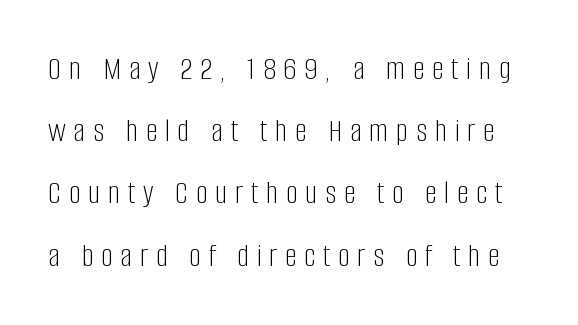
{"serif": "no", "italic": "no", "bold": "no", "weight": "light", "width": "condensed", "stroke_contrast": "low", "x_height": "large", "monospaced": "no", "underline": "no", "line_spacing_ratio": 1.83, "letter_spacing": "wide", "letter_spacing_em": 0.22, "glyph_px": 34}
